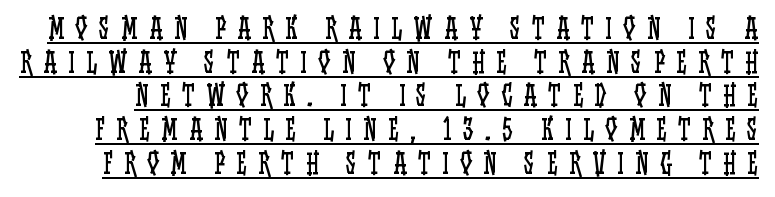
In terms of letterspacing, this is a distinctly airy, spread setting. The specimen includes a rule beneath the text block's lines. This sample uses an upright cut, with every glyph sitting square on the baseline. Summary of weight: not heavy and not bold.
